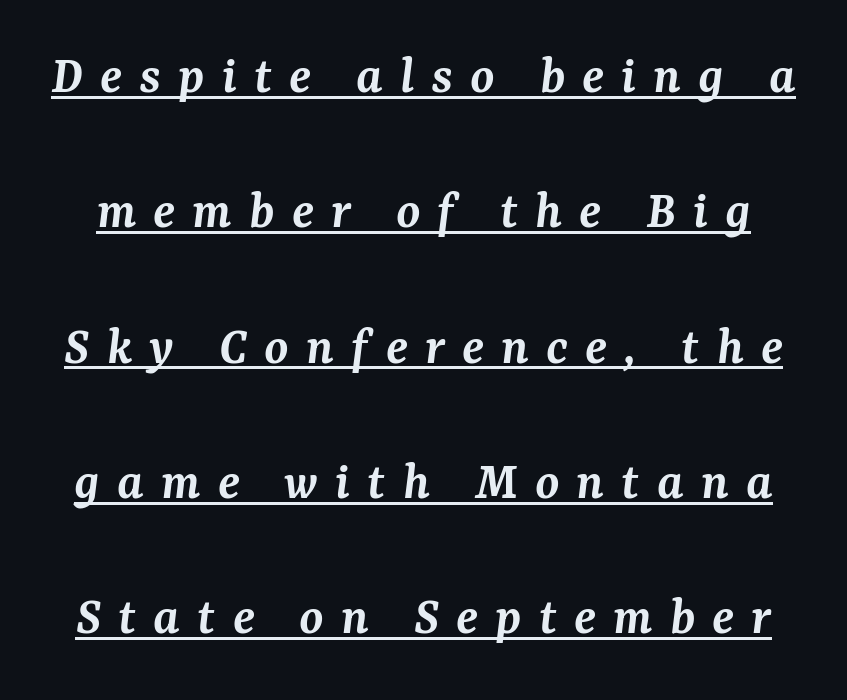
The image shows 55 px semibold serif type, italic (leaning right); set loose line spacing (2.46x), unusually wide letter spacing (+0.31 em), underlined; medium stroke contrast and a medium x-height.
